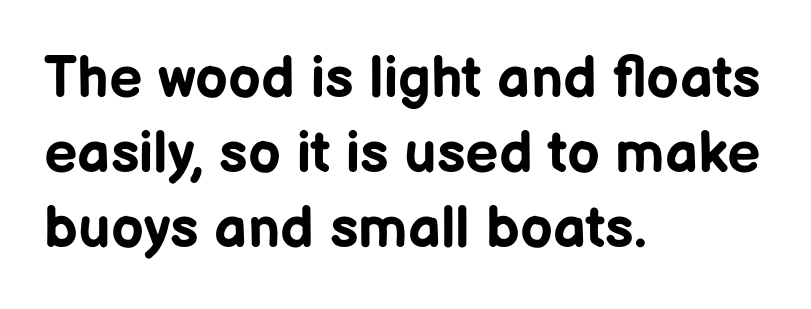
Descenders hang freely into open space. Vertically, the passage feels balanced, rows spaced as you'd expect. Type style note: lacks serifs. On the weight axis this lands at bold, roughly 700.
